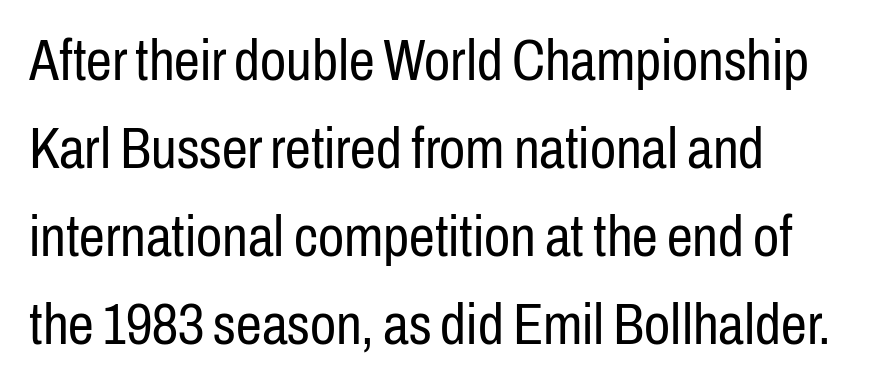
Q: Is the text bold? A: No.
Q: Is the text italic (slanted)? A: No, it is upright.
Q: Is the typeface a serif or a sans-serif typeface? A: Sans-serif.
Q: Is the text underlined? A: No.
Q: How is the paragraph aligned? A: Left-aligned.
Q: Is the spacing between letters normal or unusually wide? A: Normal.
Q: Is the spacing between lines tight, normal or loose? A: Normal.
Q: Width (condensed, normal, or wide)? A: Condensed.
Q: Stroke contrast? A: Low.
Q: x-height? A: Medium.
Q: Monospaced? A: No.
